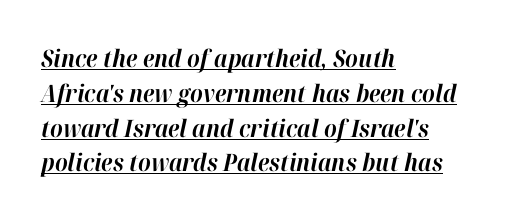
Q: Is the text bold? A: Yes.
Q: Is the text italic (slanted)? A: Yes, it leans right by about 12 degrees.
Q: Is the text underlined? A: Yes.
Q: How is the paragraph aligned? A: Left-aligned.
Q: Is the spacing between letters normal or unusually wide? A: Normal.
Q: Is the spacing between lines tight, normal or loose? A: Normal.
